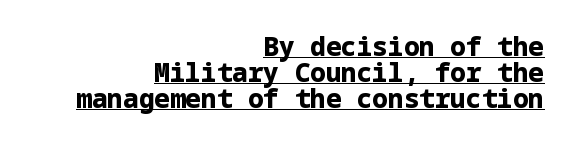
{"italic": "no", "bold": "yes", "underline": "yes", "align": "right", "line_spacing": "tight", "line_spacing_ratio": 1.0, "letter_spacing": "normal", "letter_spacing_em": 0.0, "glyph_px": 26}
